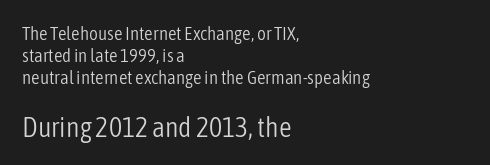
The image shows 28 px light, condensed sans-serif type, upright; set left-aligned, tight line spacing (1.15x), normal letter spacing, not underlined; the second (bottom) block is 1.47x larger; low stroke contrast and a medium x-height.
